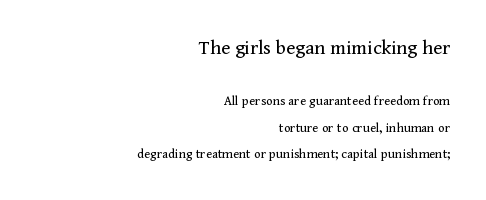
Q: Is the text bold? A: No.
Q: Is the text italic (slanted)? A: No, it is upright.
Q: Is the text underlined? A: No.
Q: How is the paragraph aligned? A: Right-aligned.
Q: Is the spacing between letters normal or unusually wide? A: Normal.
Q: Is the spacing between lines tight, normal or loose? A: Loose.
Q: Which block of text is set in a larger size, the first (top) or the second (bottom)? A: The first (top) one.
